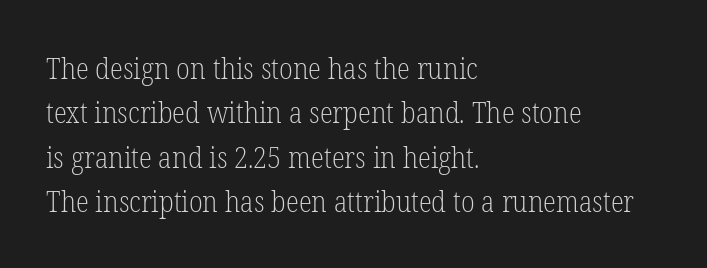
{"serif": "yes", "italic": "no", "bold": "no", "weight": "light", "width": "condensed", "stroke_contrast": "low", "x_height": "medium", "monospaced": "no", "underline": "no", "align": "left", "line_spacing": "normal", "line_spacing_ratio": 1.48, "letter_spacing": "normal", "letter_spacing_em": 0.0, "glyph_px": 30}
